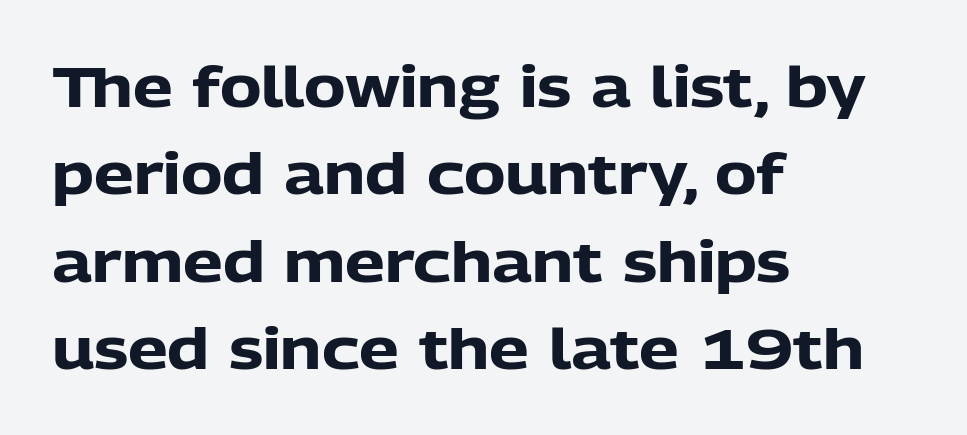
Q: Is the text bold? A: Yes.
Q: Is the text italic (slanted)? A: No, it is upright.
Q: Is the typeface a serif or a sans-serif typeface? A: Sans-serif.
Q: Is the text underlined? A: No.
Q: How is the paragraph aligned? A: Left-aligned.
Q: Is the spacing between letters normal or unusually wide? A: Normal.
Q: Is the spacing between lines tight, normal or loose? A: Normal.
Q: Width (condensed, normal, or wide)? A: Normal.
Q: Stroke contrast? A: Low.
Q: x-height? A: Medium.
Q: Monospaced? A: No.
